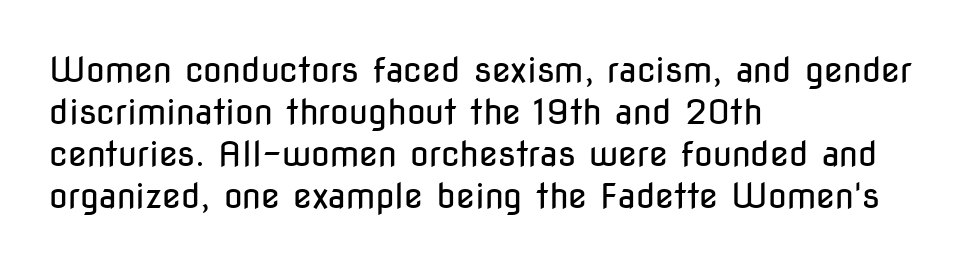
The image shows 34 px regular-weight, condensed sans-serif type, upright; set left-aligned, line spacing 1.24x, normal letter spacing, not underlined; low stroke contrast and a medium x-height.
